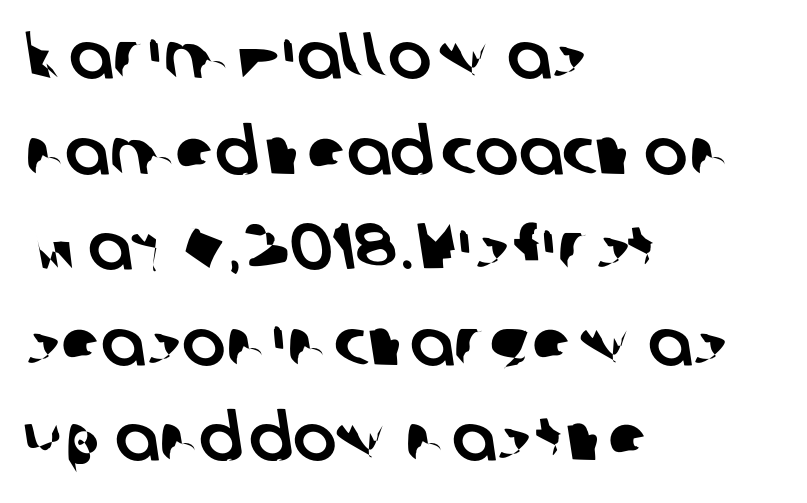
Does the type have serifs? No, each stem ends abruptly. A typesetter would call this leading conventional body-copy spacing. Words appear dense and cohesive because spacing is normal. Each row of text sits above clean, open space. Alignment: flush left.
